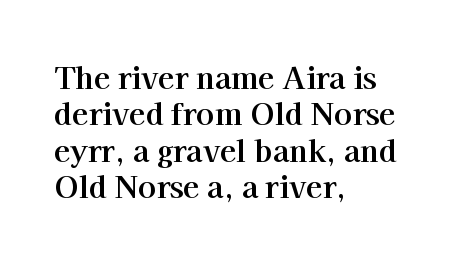
Q: Is the text bold? A: Yes.
Q: Is the text italic (slanted)? A: No, it is upright.
Q: Is the typeface a serif or a sans-serif typeface? A: Serif.
Q: Is the text underlined? A: No.
Q: How is the paragraph aligned? A: Left-aligned.
Q: Is the spacing between letters normal or unusually wide? A: Normal.
Q: Width (condensed, normal, or wide)? A: Normal.
Q: Stroke contrast? A: High.
Q: x-height? A: Medium.
Q: Monospaced? A: No.
